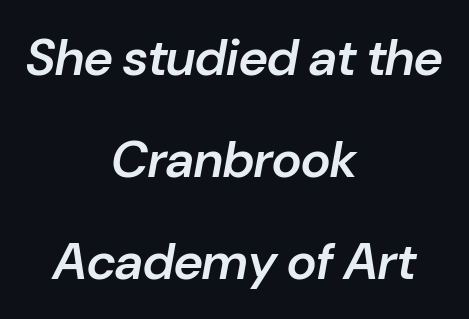
The image shows 51 px semibold type, italic (leaning right); set centered, loose line spacing (2.0x), normal letter spacing, not underlined; low stroke contrast and a medium x-height.
